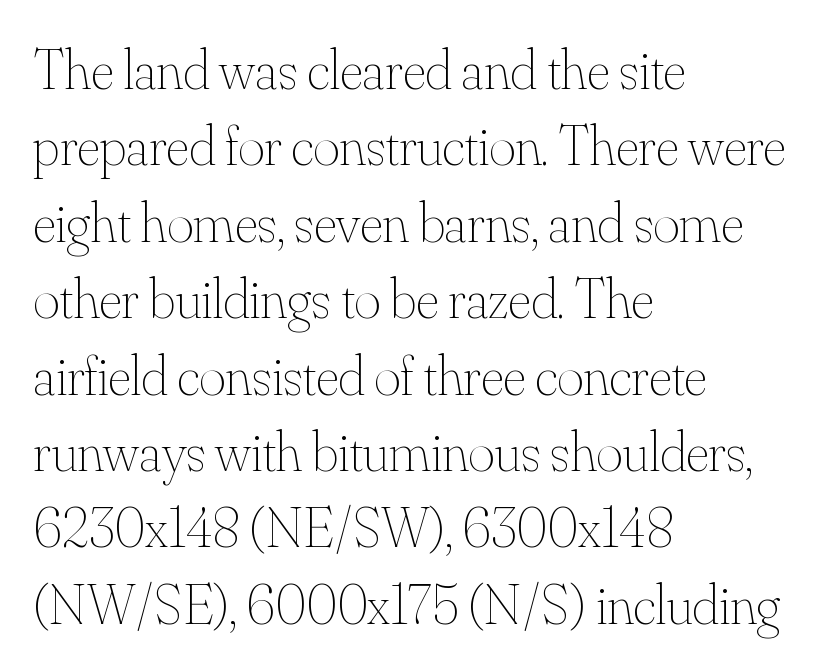
Q: Is the text bold? A: No.
Q: Is the text italic (slanted)? A: No, it is upright.
Q: Is the text underlined? A: No.
Q: How is the paragraph aligned? A: Left-aligned.
Q: Is the spacing between letters normal or unusually wide? A: Normal.
Q: Is the spacing between lines tight, normal or loose? A: Normal.
Q: Width (condensed, normal, or wide)? A: Normal.
Q: Stroke contrast? A: Medium.
Q: x-height? A: Small.
Q: Monospaced? A: No.
